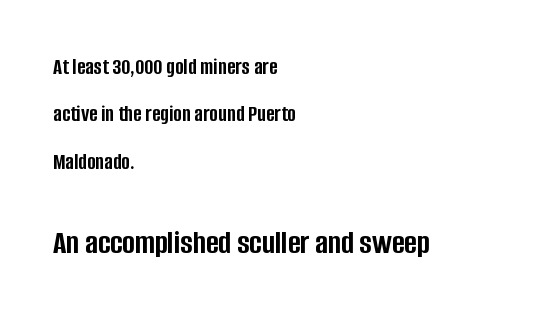
Type size steps up from the first block to the second. The specimen omits any rule beneath the text block's lines. The letters carry no serifs — their stems end cleanly without finishing strokes. Where is the straight margin? On the left. Ascenders rise straight up at ninety degrees.
